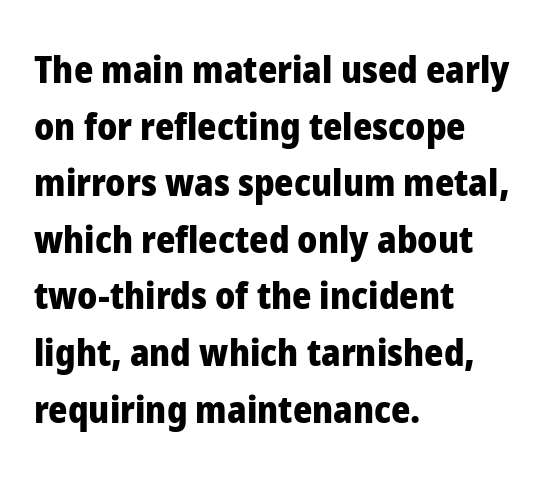
The image shows 37 px heavy sans-serif type, upright; set left-aligned, normal line spacing (1.53x), normal letter spacing, not underlined; low stroke contrast and a medium x-height.
